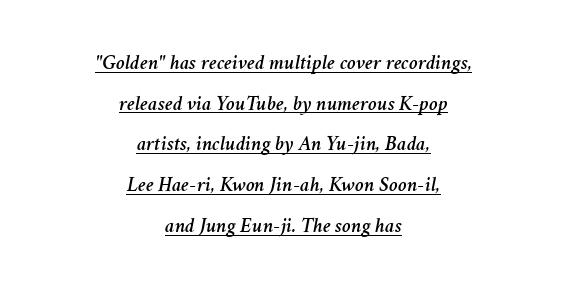
The image shows 21 px text type, italic (leaning right); set centered, loose line spacing (1.94x), normal letter spacing, underlined.
